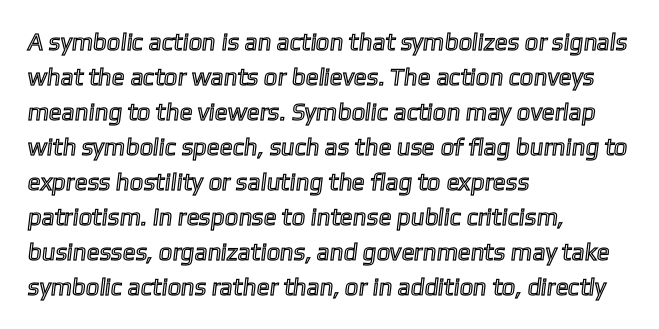
The image shows 24 px text type; set left-aligned, normal line spacing (1.46x), normal letter spacing, not underlined.
